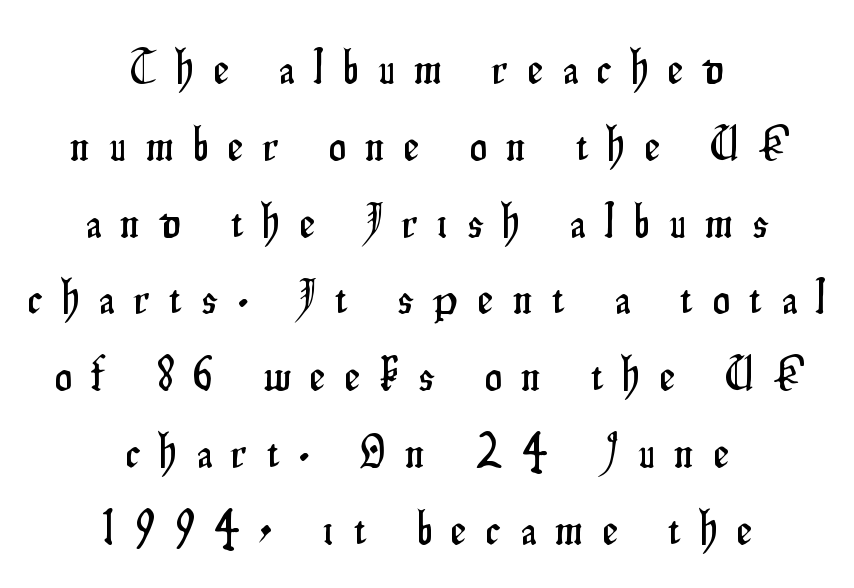
{"serif": "no", "italic": "no", "width": "condensed", "stroke_contrast": "low", "x_height": "small", "monospaced": "no", "underline": "no", "align": "center", "line_spacing": "normal", "line_spacing_ratio": 1.6, "letter_spacing": "wide", "letter_spacing_em": 0.42, "glyph_px": 48}
